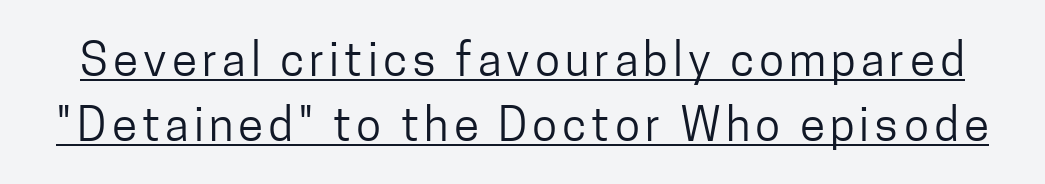
{"serif": "no", "italic": "no", "bold": "no", "weight": "regular", "width": "condensed", "stroke_contrast": "low", "x_height": "medium", "monospaced": "no", "underline": "yes", "line_spacing": "normal", "line_spacing_ratio": 1.42, "glyph_px": 46}
